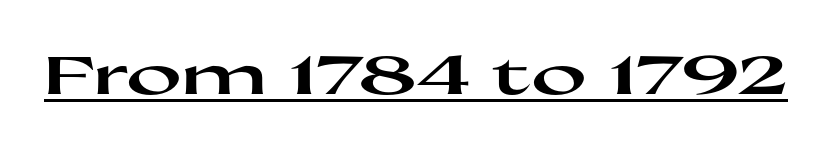
{"serif": "no", "italic": "no", "bold": "yes", "weight": "heavy", "width": "wide", "stroke_contrast": "high", "x_height": "medium", "monospaced": "no", "underline": "yes", "letter_spacing": "normal", "letter_spacing_em": 0.0, "glyph_px": 53}
